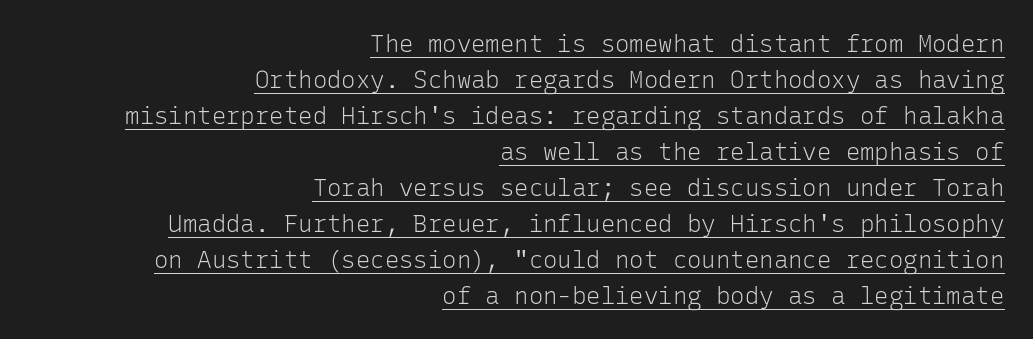
Q: Is the text bold? A: No.
Q: Is the text italic (slanted)? A: No, it is upright.
Q: Is the text underlined? A: Yes.
Q: How is the paragraph aligned? A: Right-aligned.
Q: Is the spacing between letters normal or unusually wide? A: Normal.
Q: Is the spacing between lines tight, normal or loose? A: Normal.
